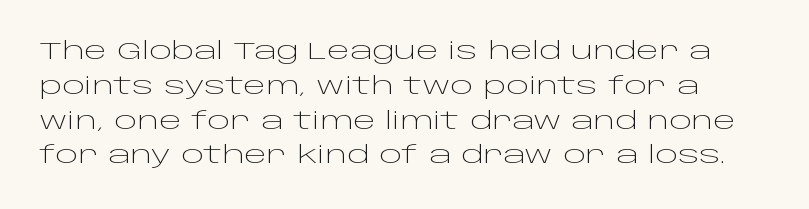
The image shows 24 px text type, upright; set normal line spacing (1.45x), normal letter spacing, not underlined.
